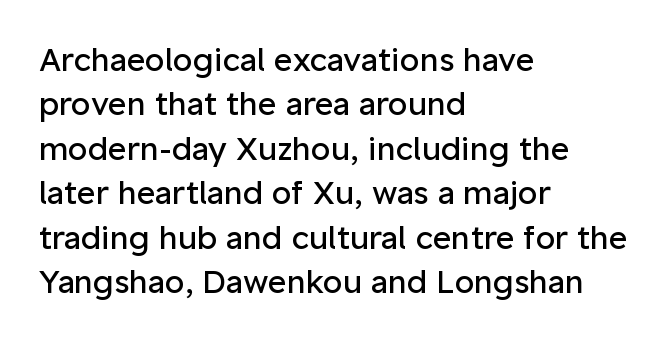
Line starts are locked; line ends wander. How are the letters spaced? Ordinarily, with no added tracking. On a weight scale, this lands at 450 or below. Upright lettering throughout. Are there feet on the stems? There aren't — it's a sans.
